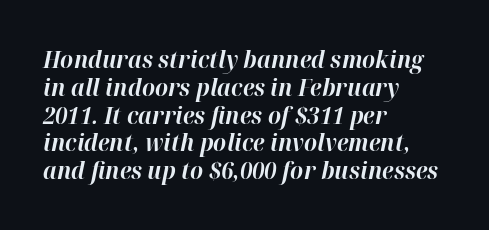
Q: Is the text bold? A: Yes.
Q: Is the text italic (slanted)? A: Yes, it leans right by about 12 degrees.
Q: Is the text underlined? A: No.
Q: How is the paragraph aligned? A: Left-aligned.
Q: Is the spacing between letters normal or unusually wide? A: Normal.
